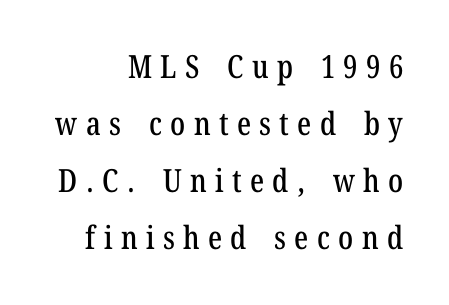
The image shows 32 px condensed serif type, upright; set right-aligned, line spacing 1.78x, unusually wide letter spacing (+0.26 em), not underlined; low stroke contrast and a medium x-height.
